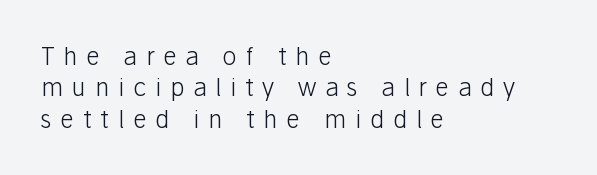
{"italic": "no", "bold": "no", "underline": "no", "align": "left", "line_spacing": "normal", "line_spacing_ratio": 1.31, "letter_spacing": "wide", "letter_spacing_em": 0.37, "glyph_px": 24}
